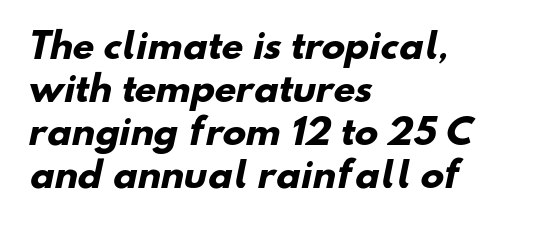
The image shows 35 px heavy sans-serif type; set left-aligned, line spacing 1.23x, normal letter spacing, not underlined; low stroke contrast and a small x-height.
